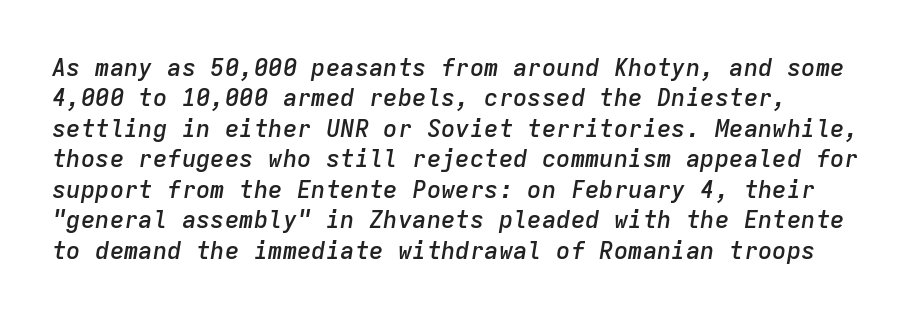
{"italic": "yes", "lean": "right", "slant_degrees": 9, "bold": "semi", "underline": "no", "align": "left", "line_spacing": "normal", "line_spacing_ratio": 1.27, "letter_spacing": "normal", "letter_spacing_em": 0.0, "glyph_px": 24}
